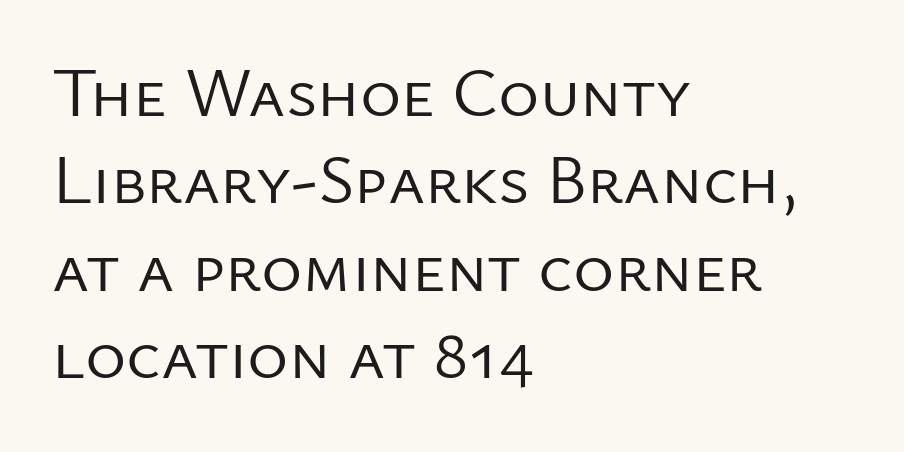
The image shows 70 px regular-weight sans-serif type, upright; set left-aligned, normal line spacing (1.25x), normal letter spacing, not underlined; low stroke contrast and a medium x-height.
